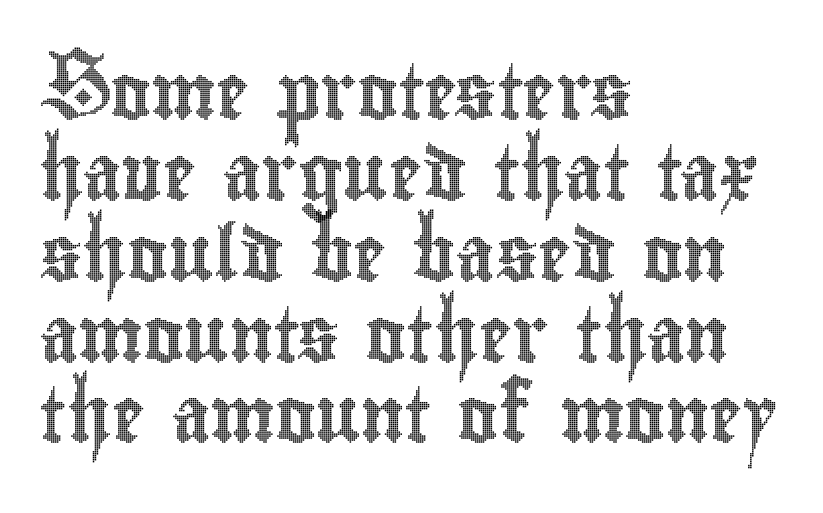
No extra tracking has been applied to these lines. This rendering features lettering with no underline. A typesetter would call this proportional, since set widths differ per character. Interline gaps are of average width in this sample.
